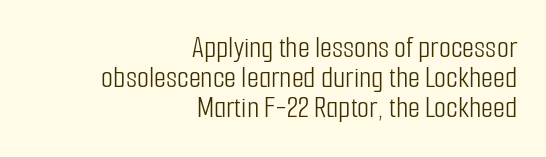
Summary of weight: not heavy and not bold. You can tell it's not italic because the verticals are truly vertical. Visually the block forms a straight wall on the right and a jagged coastline on the left. The area under the type is left untouched. The lines are packed closely together with very little leading. Standard letterfit; no display-style spreading of the glyphs.
